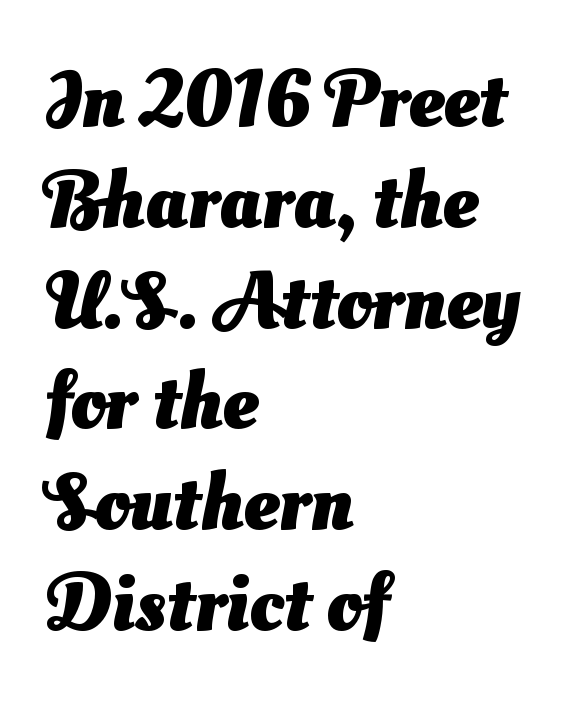
Q: Is the text bold? A: Yes.
Q: Is the typeface a serif or a sans-serif typeface? A: Sans-serif.
Q: Is the text underlined? A: No.
Q: How is the paragraph aligned? A: Left-aligned.
Q: Is the spacing between letters normal or unusually wide? A: Normal.
Q: Is the spacing between lines tight, normal or loose? A: Normal.
Q: Width (condensed, normal, or wide)? A: Normal.
Q: Stroke contrast? A: Medium.
Q: x-height? A: Small.
Q: Monospaced? A: No.
